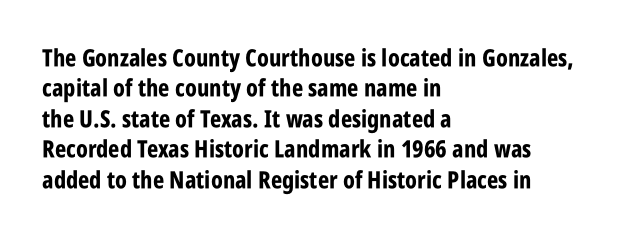
Q: Is the text bold? A: Yes.
Q: Is the text italic (slanted)? A: No, it is upright.
Q: Is the text underlined? A: No.
Q: How is the paragraph aligned? A: Left-aligned.
Q: Is the spacing between letters normal or unusually wide? A: Normal.
Q: Is the spacing between lines tight, normal or loose? A: Normal.
